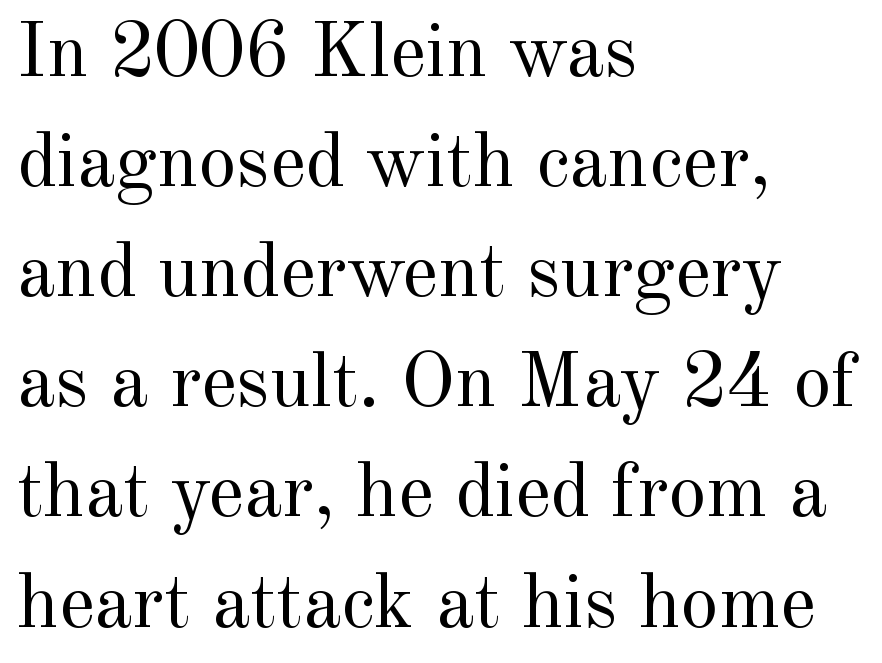
Q: Is the text bold? A: No.
Q: Is the text italic (slanted)? A: No, it is upright.
Q: Is the typeface a serif or a sans-serif typeface? A: Serif.
Q: Is the text underlined? A: No.
Q: How is the paragraph aligned? A: Left-aligned.
Q: Is the spacing between letters normal or unusually wide? A: Normal.
Q: Is the spacing between lines tight, normal or loose? A: Normal.
Q: Width (condensed, normal, or wide)? A: Normal.
Q: x-height? A: Small.
Q: Monospaced? A: No.
